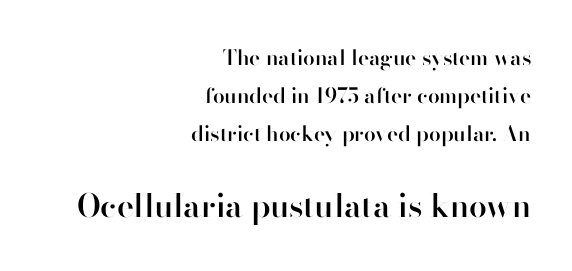
Q: Is the text bold? A: Semi-bold.
Q: Is the text italic (slanted)? A: No, it is upright.
Q: Is the typeface a serif or a sans-serif typeface? A: Sans-serif.
Q: Is the text underlined? A: No.
Q: How is the paragraph aligned? A: Right-aligned.
Q: Is the spacing between letters normal or unusually wide? A: Normal.
Q: Which block of text is set in a larger size, the first (top) or the second (bottom)? A: The second (bottom) one.
Q: Width (condensed, normal, or wide)? A: Normal.
Q: Stroke contrast? A: High.
Q: x-height? A: Small.
Q: Monospaced? A: No.
